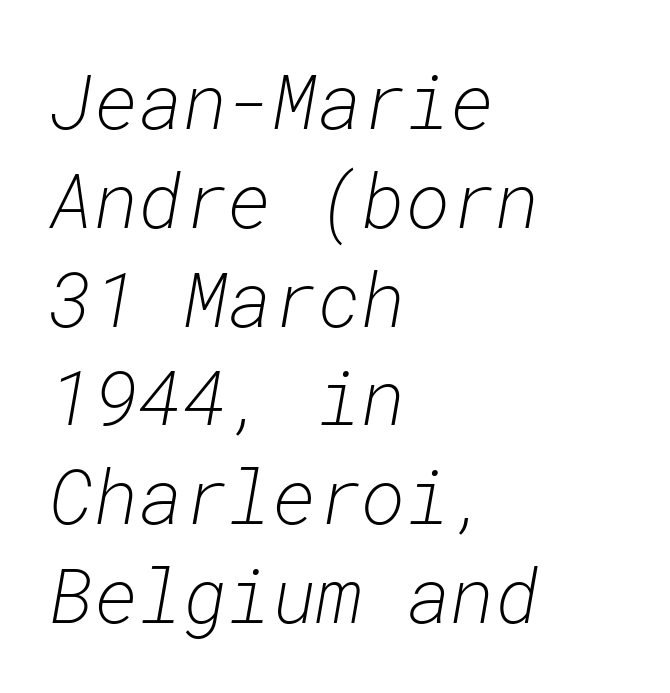
Would a proofreader flag this as italicized? Yes. If you measured baseline to baseline, you'd find a middling distance. In terms of letterspacing, this is plain default setting. The rendering uses typewriter-style spacing with identical character cells. The strip under each line holds only bare page.
